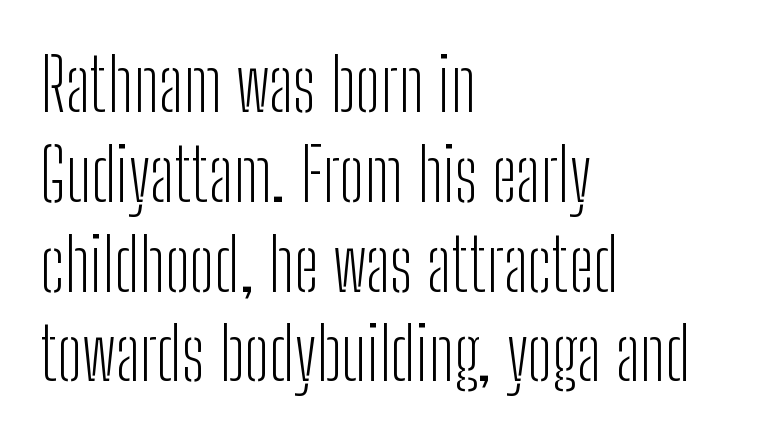
Spacing verdict: proportional, widths tailored to each character. No letter is thick-stroked: the sample isn't bold. Default kerning and tracking; the words read as compact shapes. Nope, no serifs anywhere on these letters. Does the lettering tilt? It doesn't — this is upright.
